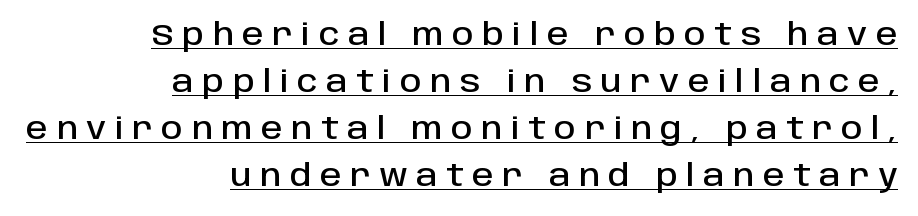
{"serif": "no", "italic": "no", "width": "normal", "stroke_contrast": "low", "x_height": "large", "monospaced": "no", "underline": "yes", "align": "right", "line_spacing": "normal", "line_spacing_ratio": 1.57, "letter_spacing": "wide", "letter_spacing_em": 0.29, "glyph_px": 30}
